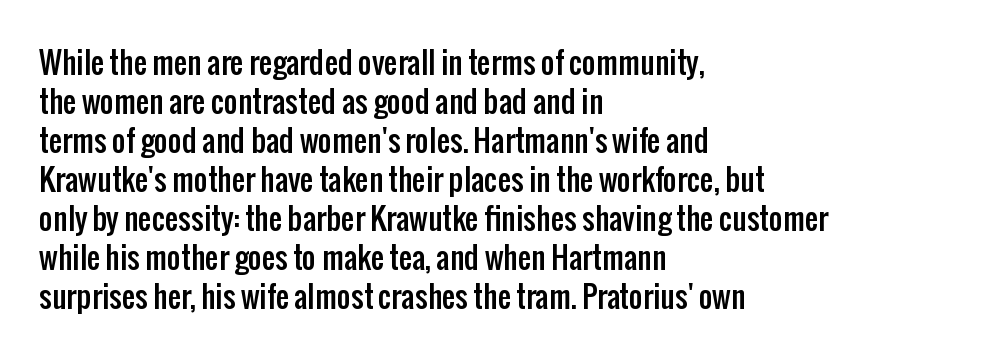
I'd call this a sans setting — the letters go barefoot. These lines were composed using upright roman letters. Honestly, the row spacing looks completely unremarkable. Note the varied advance widths — an 'i' is clearly narrower than an 'm'. Letter spacing: default. A clean baseline with only descenders dipping below it.
